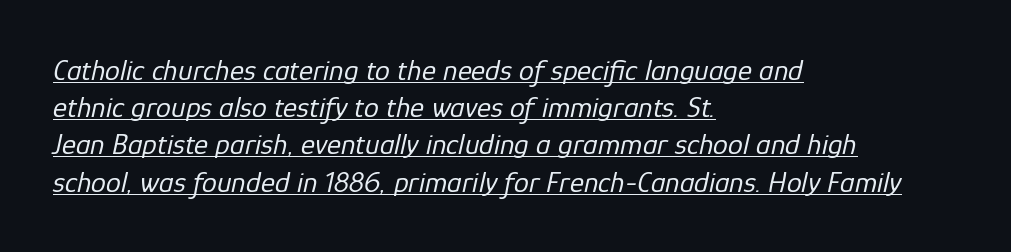
Q: Is the text bold? A: No.
Q: Is the text italic (slanted)? A: Yes, it leans right by about 12 degrees.
Q: Is the text underlined? A: Yes.
Q: How is the paragraph aligned? A: Left-aligned.
Q: Is the spacing between letters normal or unusually wide? A: Normal.
Q: Width (condensed, normal, or wide)? A: Normal.
Q: Stroke contrast? A: Low.
Q: x-height? A: Medium.
Q: Monospaced? A: No.
